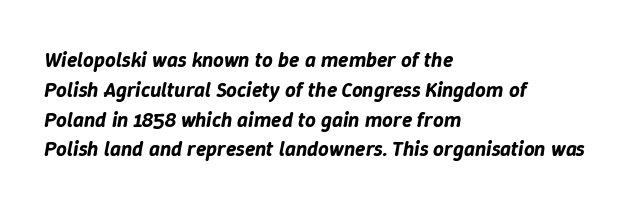
The image shows 21 px text type, italic (leaning right); set left-aligned, normal line spacing (1.42x), normal letter spacing, not underlined.
